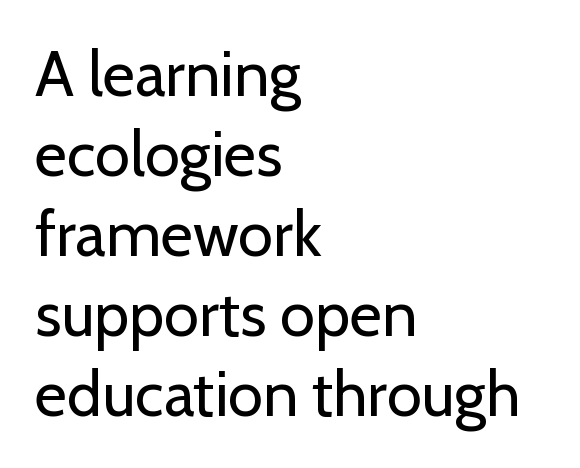
Leading: standard. Looks like regular typesetting: each glyph gets only the width it needs. In CSS terms this would be text-align: left. Each row of text sits above clean, open space. The letterforms sit shoulder to shoulder at normal distance. Is this a heavy cut? Hardly; it is regular or lighter.
